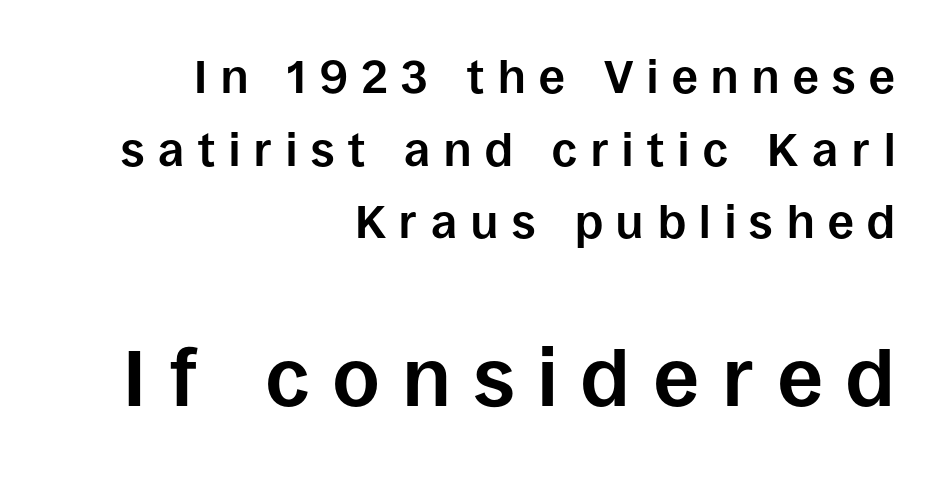
Q: Is the text bold? A: Yes.
Q: Is the text italic (slanted)? A: No, it is upright.
Q: Is the typeface a serif or a sans-serif typeface? A: Sans-serif.
Q: Is the text underlined? A: No.
Q: How is the paragraph aligned? A: Right-aligned.
Q: Is the spacing between letters normal or unusually wide? A: Unusually wide.
Q: Is the spacing between lines tight, normal or loose? A: Normal.
Q: Which block of text is set in a larger size, the first (top) or the second (bottom)? A: The second (bottom) one.
Q: Width (condensed, normal, or wide)? A: Normal.
Q: Stroke contrast? A: Low.
Q: x-height? A: Large.
Q: Monospaced? A: No.
